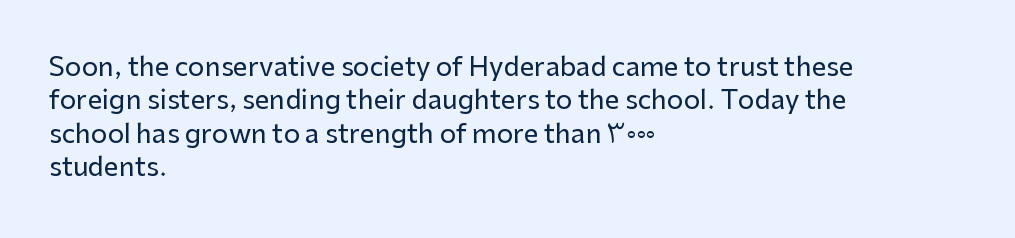
The image shows 26 px text type, upright; set left-aligned, normal line spacing (1.28x), normal letter spacing, not underlined.
